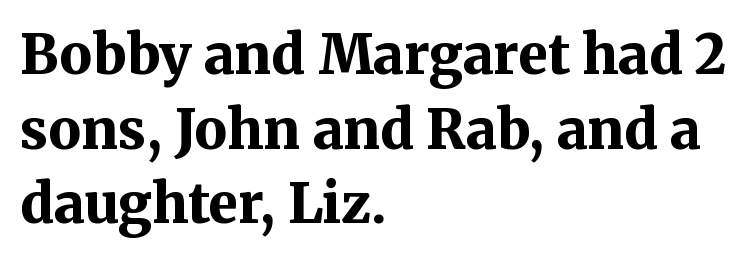
The ragged edge is on the right, which tells us the setting is flush left. This sample uses an upright cut, with every glyph sitting square on the baseline. Between one letter and the next there's only the usual sliver of space. Font category for this specimen: serif. Each glyph is drawn with heavy, bold strokes.
